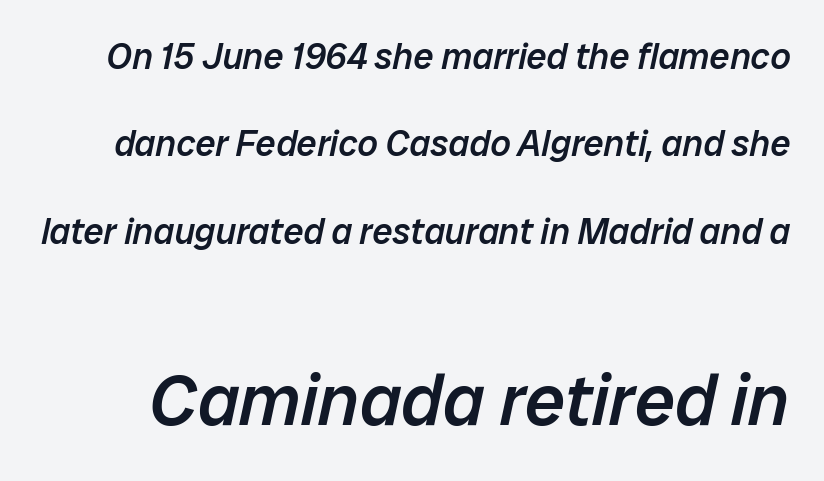
The image shows 72 px semibold type, italic (leaning right); set loose line spacing (2.43x), normal letter spacing, not underlined; the second (bottom) block is 2.0x larger; low stroke contrast and a medium x-height.
